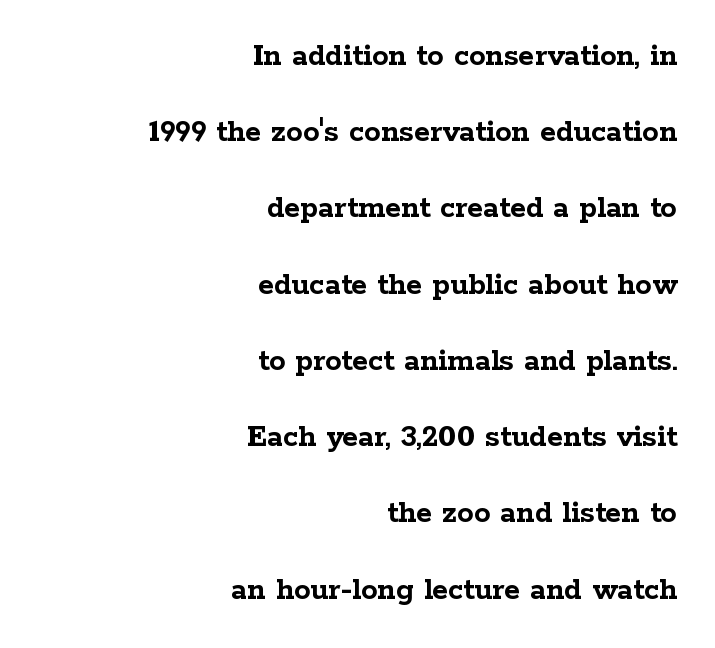
Students, this is bold: see how much ink each stroke carries. These lines were composed using upright roman letters. This block would shrink considerably if given ordinary leading; it's expanded now. Spacing verdict: proportional, widths tailored to each character. The strip under each line holds only bare page.
